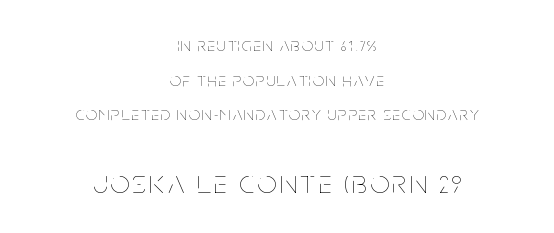
The image shows 33 px thin, condensed type, upright; set centered, line spacing 1.82x, not underlined; the second (bottom) block is 1.74x larger; low stroke contrast and a large x-height.
